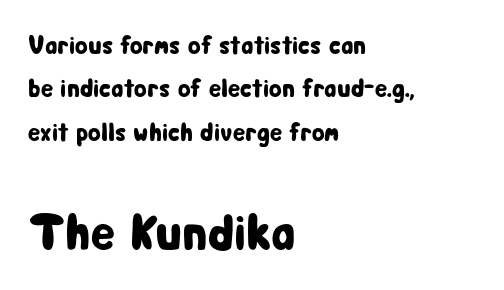
{"serif": "no", "italic": "no", "width": "condensed", "stroke_contrast": "low", "x_height": "medium", "monospaced": "no", "underline": "no", "align": "left", "line_spacing": "normal", "line_spacing_ratio": 1.67, "letter_spacing": "normal", "letter_spacing_em": 0.0, "larger_block": "second", "size_ratio": 1.96, "glyph_px": 51}
